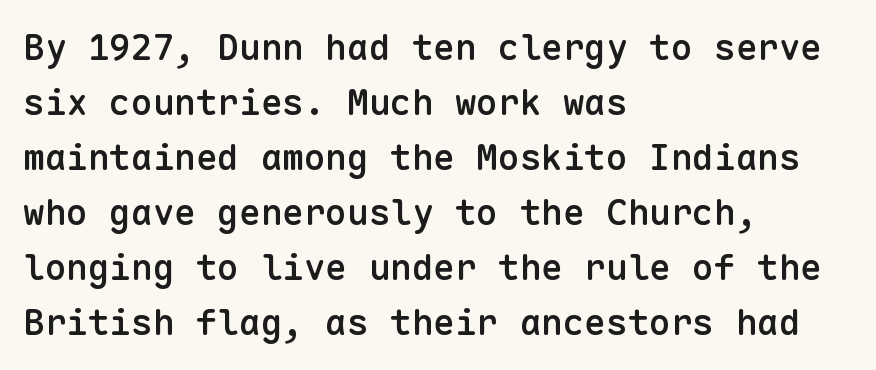
Notice how the stems are strictly vertical — no italics here. These lines are composed in type without serifs. The strip under each line holds only bare page. Inter-character spacing is left at the font's built-in metrics. The strokes are fattened partway — semibold, not bold.
